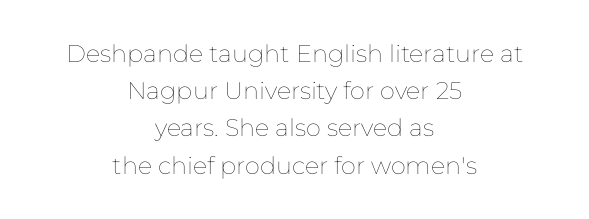
{"italic": "no", "bold": "no", "underline": "no", "align": "center", "line_spacing": "normal", "line_spacing_ratio": 1.55, "letter_spacing": "normal", "letter_spacing_em": 0.0, "glyph_px": 24}
